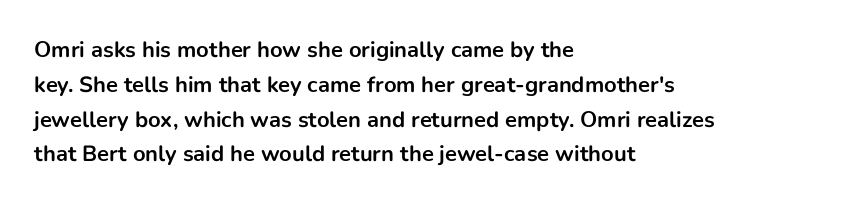
One-word summary of the alignment: left. Characters remain perfectly vertical along every line. Words float on clear page, feet unadorned. Look at the tracking — it's just the regular setting, nothing added.
